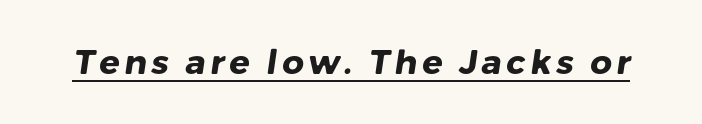
The image shows 34 px heavy sans-serif type; set underlined; low stroke contrast and a medium x-height.
